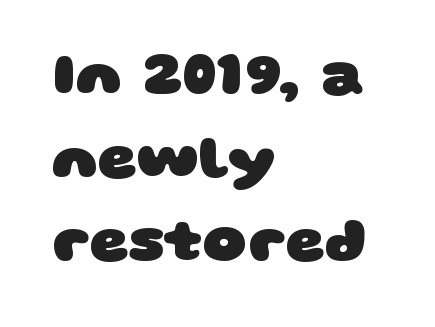
Q: Is the text bold? A: Yes.
Q: Is the typeface a serif or a sans-serif typeface? A: Sans-serif.
Q: Is the text underlined? A: No.
Q: How is the paragraph aligned? A: Left-aligned.
Q: Is the spacing between letters normal or unusually wide? A: Normal.
Q: Is the spacing between lines tight, normal or loose? A: Normal.
Q: Width (condensed, normal, or wide)? A: Wide.
Q: Stroke contrast? A: Low.
Q: x-height? A: Large.
Q: Monospaced? A: No.
